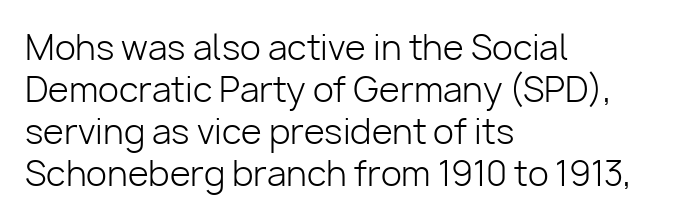
The image shows 34 px light sans-serif type, upright; set left-aligned, line spacing 1.24x, normal letter spacing, not underlined; low stroke contrast and a medium x-height.
